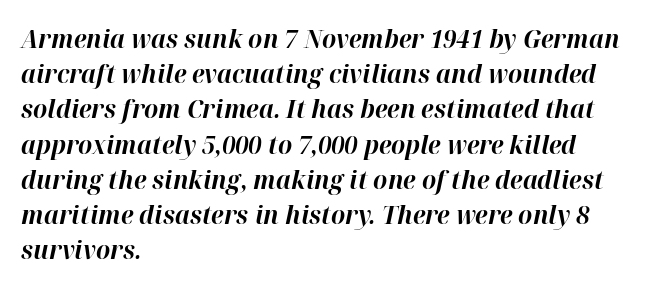
{"italic": "yes", "lean": "right", "slant_degrees": 12, "bold": "yes", "underline": "no", "align": "left", "line_spacing": "normal", "line_spacing_ratio": 1.41, "letter_spacing": "normal", "letter_spacing_em": 0.0, "glyph_px": 25}
